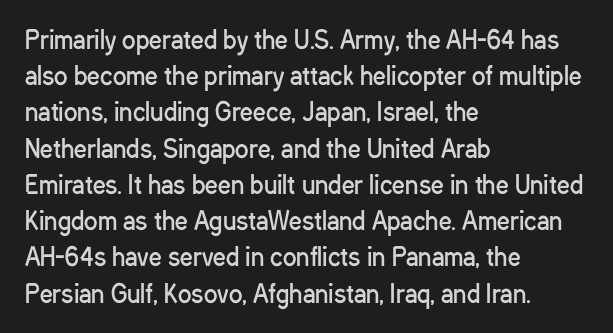
The cut favours lightness, reaching ordinary text weight at its darkest. Left-aligned paragraph, ragged on the right. There is no visible air inserted between adjacent glyphs. Has an underline been added? It has not. Upright lettering throughout. Leading matches the norm, producing a regular column.
